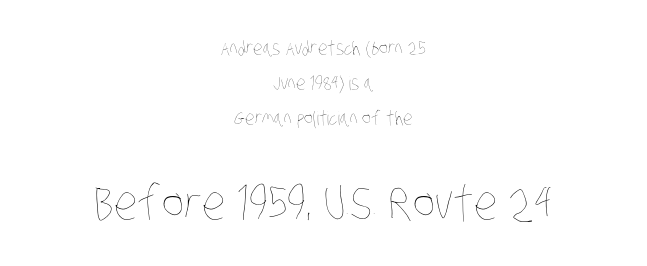
Q: Is the text bold? A: No.
Q: Is the text underlined? A: No.
Q: How is the paragraph aligned? A: Centered.
Q: Is the spacing between letters normal or unusually wide? A: Normal.
Q: Which block of text is set in a larger size, the first (top) or the second (bottom)? A: The second (bottom) one.
Q: Width (condensed, normal, or wide)? A: Condensed.
Q: Stroke contrast? A: Low.
Q: x-height? A: Large.
Q: Monospaced? A: No.
